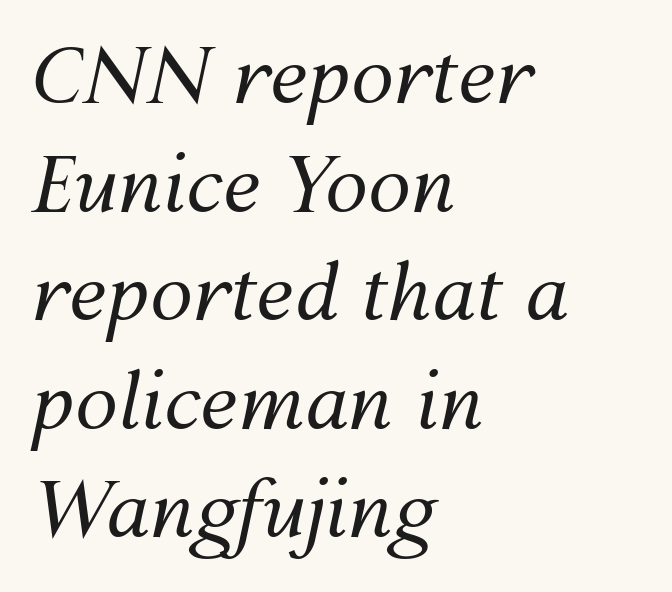
The image shows 77 px regular-weight type, italic (leaning right); set left-aligned, normal line spacing (1.41x), normal letter spacing, not underlined; medium stroke contrast and a medium x-height.
